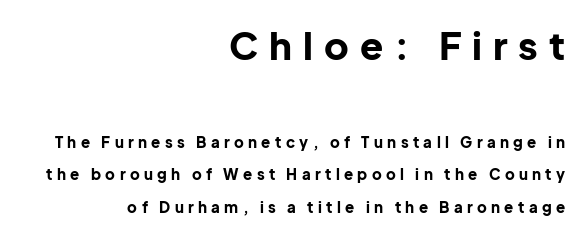
Q: Is the text bold? A: Yes.
Q: Is the text italic (slanted)? A: No, it is upright.
Q: Is the typeface a serif or a sans-serif typeface? A: Sans-serif.
Q: Is the text underlined? A: No.
Q: How is the paragraph aligned? A: Right-aligned.
Q: Is the spacing between letters normal or unusually wide? A: Unusually wide.
Q: Is the spacing between lines tight, normal or loose? A: Loose.
Q: Which block of text is set in a larger size, the first (top) or the second (bottom)? A: The first (top) one.
Q: Width (condensed, normal, or wide)? A: Normal.
Q: Stroke contrast? A: Low.
Q: x-height? A: Medium.
Q: Monospaced? A: No.
